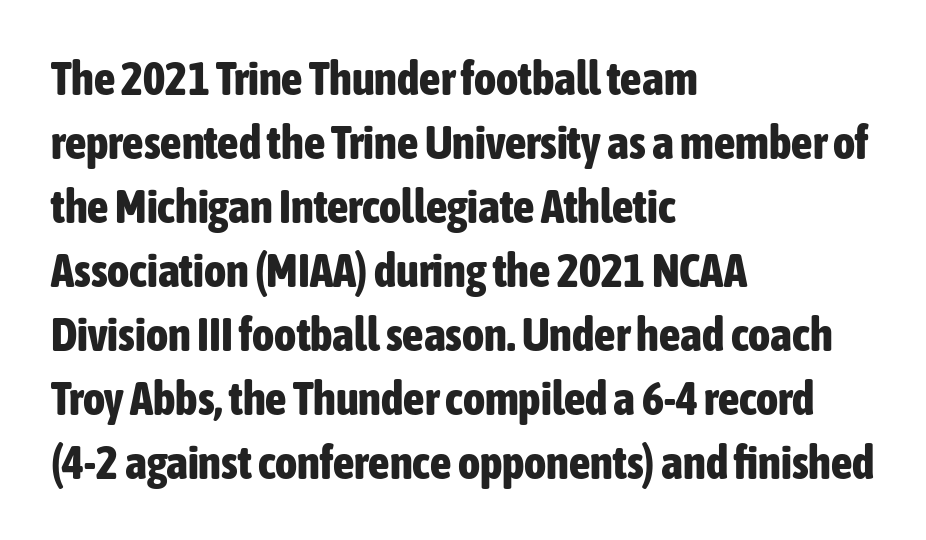
Q: Is the text bold? A: Yes.
Q: Is the text italic (slanted)? A: No, it is upright.
Q: Is the typeface a serif or a sans-serif typeface? A: Sans-serif.
Q: Is the text underlined? A: No.
Q: How is the paragraph aligned? A: Left-aligned.
Q: Is the spacing between letters normal or unusually wide? A: Normal.
Q: Is the spacing between lines tight, normal or loose? A: Normal.
Q: Width (condensed, normal, or wide)? A: Condensed.
Q: Stroke contrast? A: Low.
Q: x-height? A: Medium.
Q: Monospaced? A: No.
